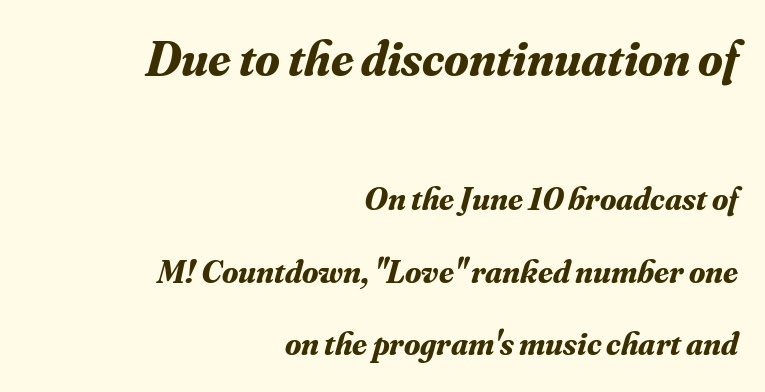
The paragraph has a hard right edge and a soft left edge. You could not count columns in this text — the font is proportionally spaced. These words are printed bold, with thick strokes throughout. Any mark beneath the type? The region is blank. The text carries the slant typical of an italic or oblique font. Top chunk: large. Bottom chunk: small.
